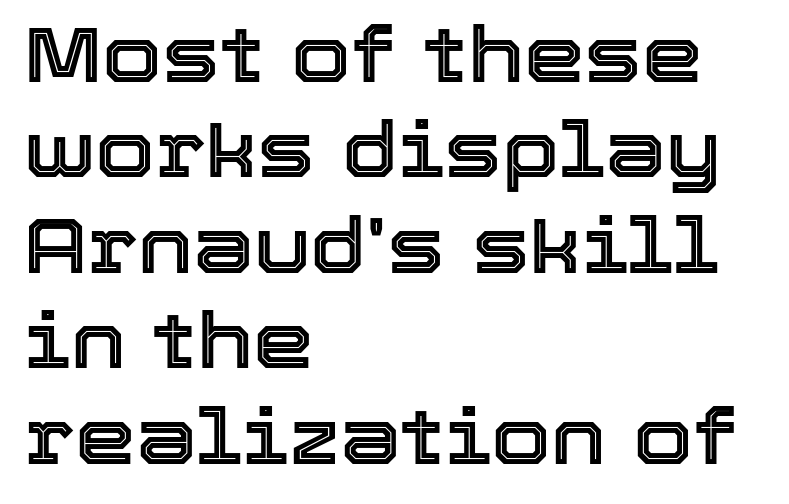
{"italic": "no", "width": "normal", "x_height": "medium", "monospaced": "no", "underline": "no", "align": "left", "line_spacing_ratio": 1.24, "letter_spacing": "normal", "letter_spacing_em": 0.0, "glyph_px": 77}
